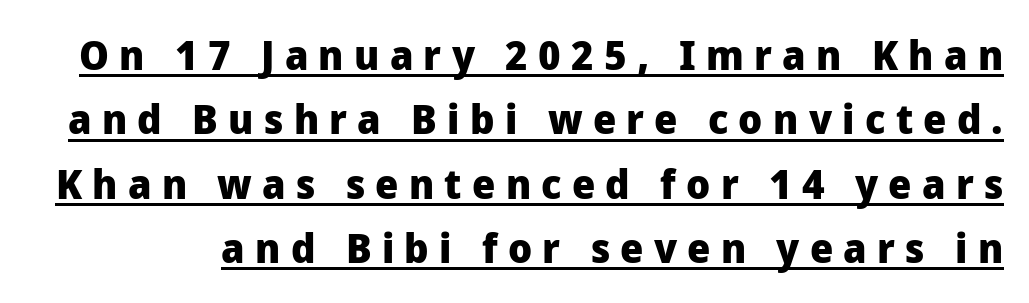
{"serif": "no", "italic": "no", "bold": "yes", "weight": "heavy", "width": "normal", "stroke_contrast": "low", "x_height": "medium", "monospaced": "no", "underline": "yes", "line_spacing": "normal", "line_spacing_ratio": 1.57, "letter_spacing": "wide", "letter_spacing_em": 0.25, "glyph_px": 41}
